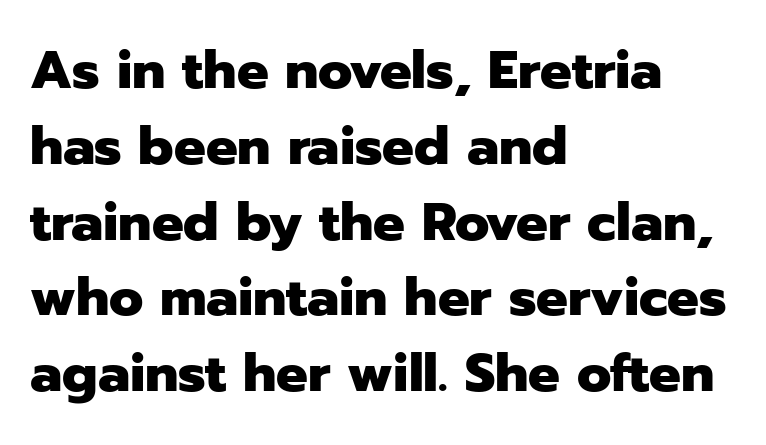
As a designer I'd log this as weight 700, bold. The words here are not underlined. In terms of leading, this rendering sits right in the middle. Inter-character spacing is left at the font's built-in metrics. The specimen reads as upright at a glance. The passage shown is typeset with a sans-serif family.
